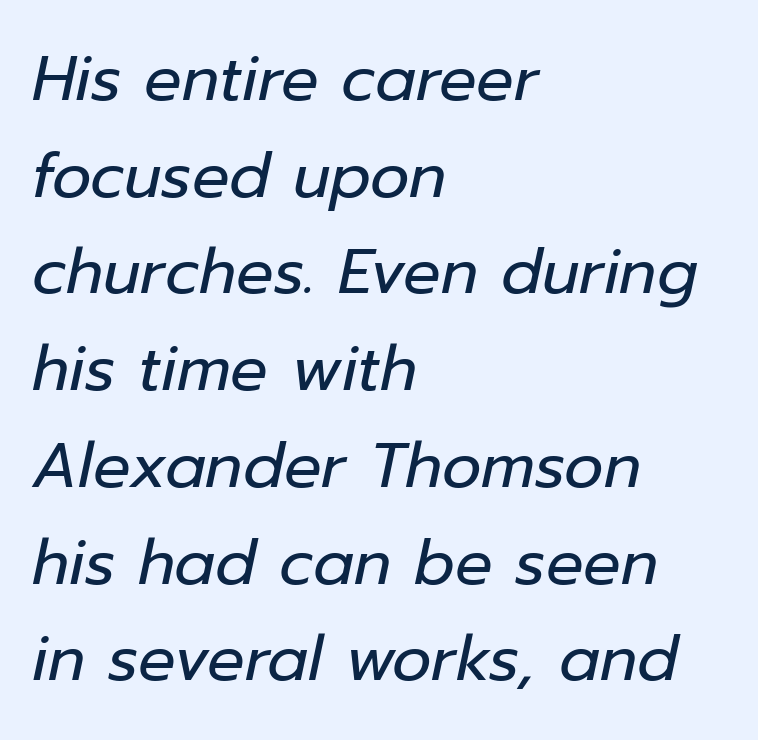
The designer left line spacing at the default. Varying glyph widths throughout — classic text-font behaviour. Letter spacing: default. Just letters on the line, the space beneath them empty.
